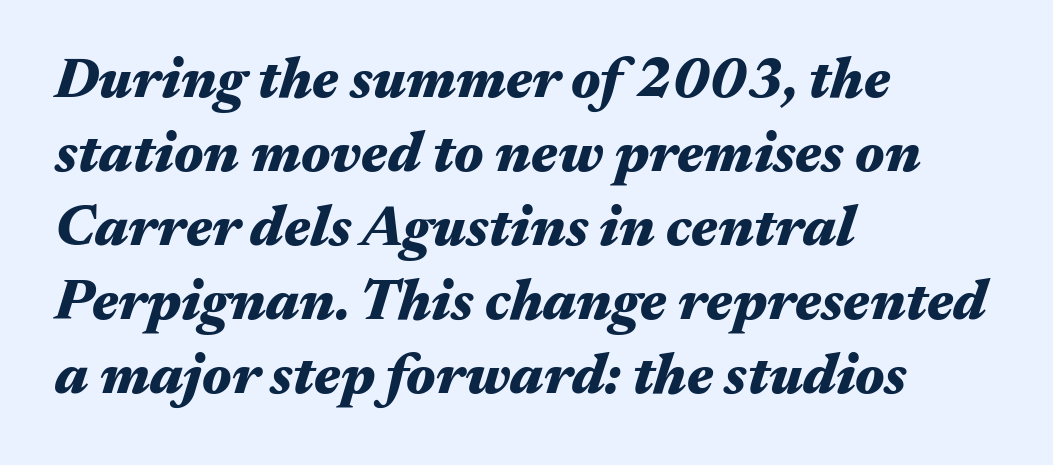
The face used here is proportionally spaced, like ordinary book or web type. Thick stems and heavy bowls — unmistakably bold. In CSS terms this would be text-align: left. There is no visible air inserted between adjacent glyphs.
